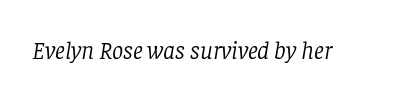
Stroke mass is kept to a normal reading level or below. Nothing unusual about the tracking: characters are spaced as the font intends. The lettering tilts uniformly, giving the passage an italic look. The specimen omits any rule beneath the text block's lines.
